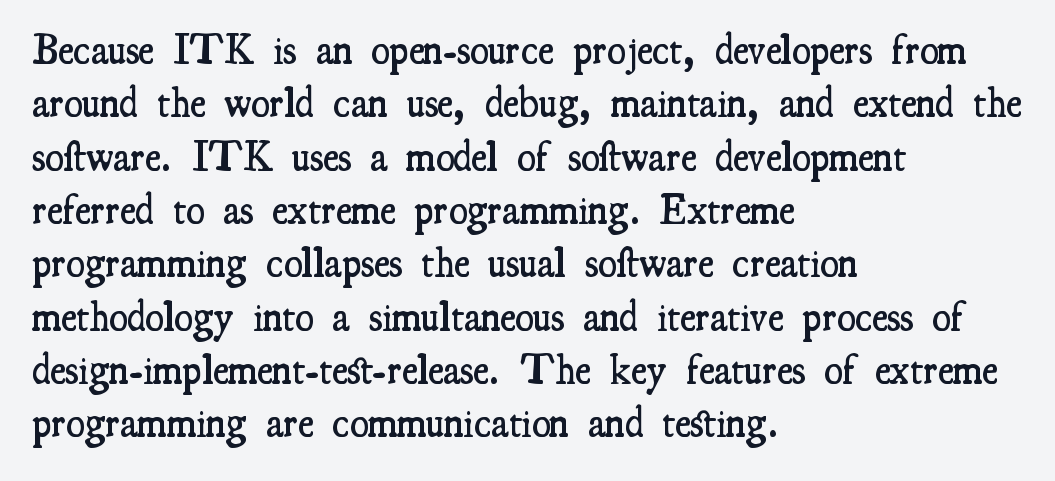
Q: Is the text bold? A: Semi-bold.
Q: Is the text italic (slanted)? A: No, it is upright.
Q: Is the typeface a serif or a sans-serif typeface? A: Serif.
Q: Is the text underlined? A: No.
Q: How is the paragraph aligned? A: Left-aligned.
Q: Is the spacing between letters normal or unusually wide? A: Normal.
Q: Is the spacing between lines tight, normal or loose? A: Normal.
Q: Width (condensed, normal, or wide)? A: Condensed.
Q: Stroke contrast? A: Medium.
Q: x-height? A: Small.
Q: Monospaced? A: No.
